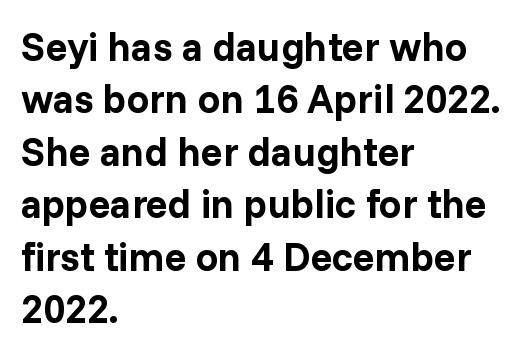
Q: Is the text bold? A: Yes.
Q: Is the text italic (slanted)? A: No, it is upright.
Q: Is the typeface a serif or a sans-serif typeface? A: Sans-serif.
Q: Is the text underlined? A: No.
Q: How is the paragraph aligned? A: Left-aligned.
Q: Is the spacing between letters normal or unusually wide? A: Normal.
Q: Is the spacing between lines tight, normal or loose? A: Normal.
Q: Width (condensed, normal, or wide)? A: Normal.
Q: Stroke contrast? A: Low.
Q: x-height? A: Medium.
Q: Monospaced? A: No.
